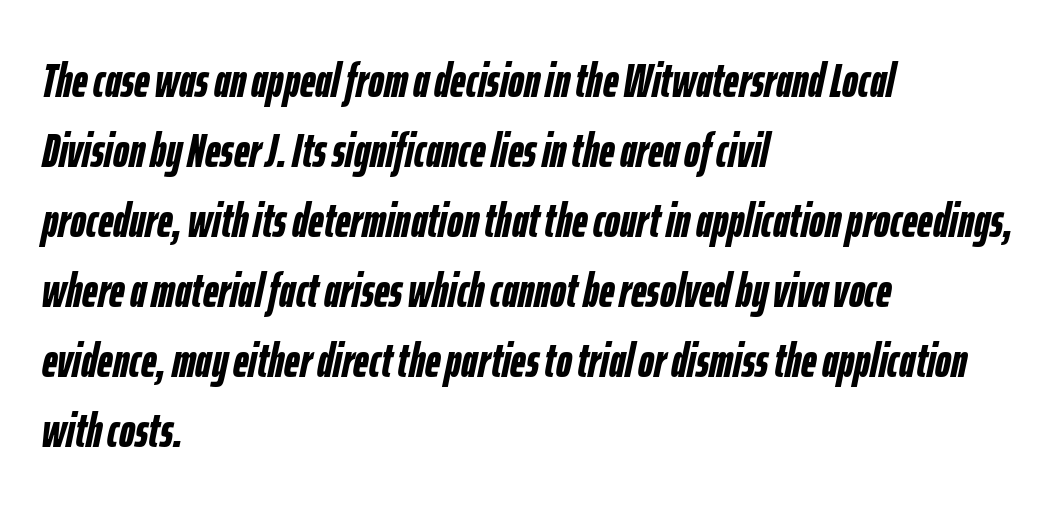
On the weight axis this lands at bold, roughly 700. Is there much room between lines? A standard amount, neither cramped nor airy. Glance below the letters and you will spot only blank space. Every row of glyphs begins at an identical x-position on the left. A typesetter would call this proportional, since set widths differ per character. Standard letterfit; no display-style spreading of the glyphs.
